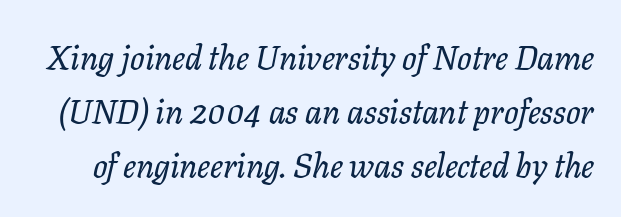
The image shows 34 px serif type, italic (leaning right); set normal line spacing (1.59x), normal letter spacing, not underlined; low stroke contrast and a medium x-height.
